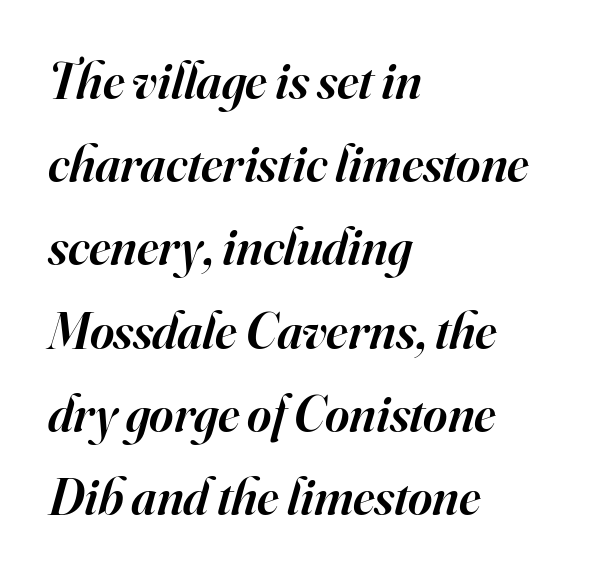
Plain, unruled lines of type. The paragraph has a hard left edge and a soft right edge. The passage shown stacks its lines at a standard gap. Compared with typical body copy, the letter spacing here is the same. The designer went with a serif here, giving each stem small feet.
